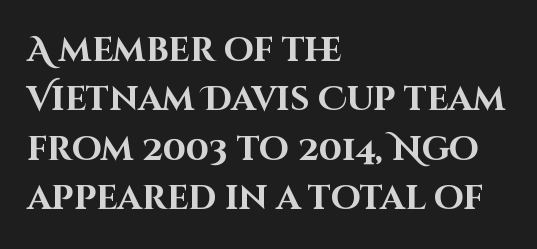
Leftover space on each line is placed entirely after the last word. Clear beneath every line of the passage. Emphasis by weight is at full strength: bold. Leading: standard.
